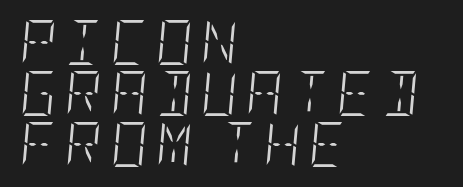
Q: Is the text bold? A: No.
Q: Is the text italic (slanted)? A: Yes, it leans right by about 5 degrees.
Q: Is the text underlined? A: No.
Q: How is the paragraph aligned? A: Left-aligned.
Q: Is the spacing between lines tight, normal or loose? A: Tight.
Q: Width (condensed, normal, or wide)? A: Condensed.
Q: Stroke contrast? A: Low.
Q: x-height? A: Large.
